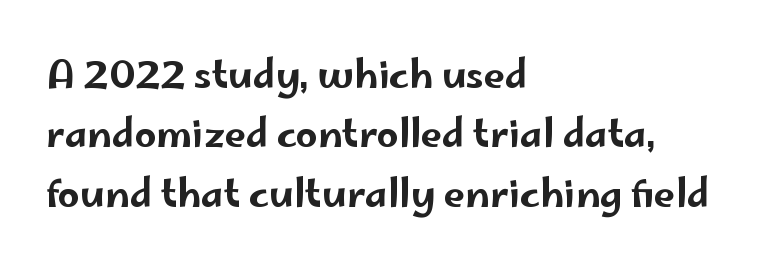
The image shows 38 px wide sans-serif type, upright; set left-aligned, normal line spacing (1.56x), normal letter spacing, not underlined; low stroke contrast and a small x-height.
